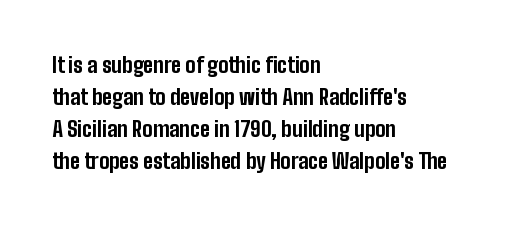
The image shows 21 px bold type, upright; set left-aligned, normal line spacing (1.53x), normal letter spacing, not underlined.
